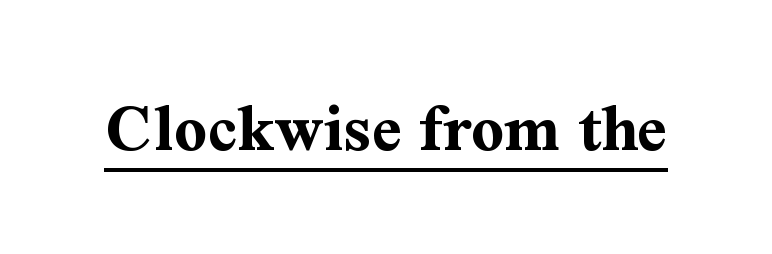
The image shows 72 px bold serif type, upright; set normal letter spacing, underlined; medium stroke contrast and a medium x-height.
